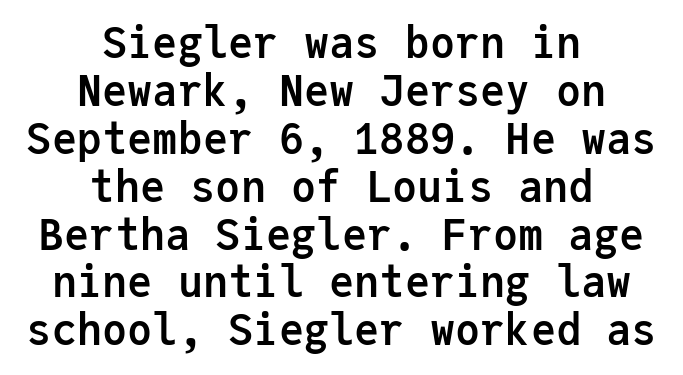
The image shows 42 px semibold sans-serif type, upright, monospaced; set centered, tight line spacing (1.14x), normal letter spacing, not underlined; low stroke contrast and a medium x-height.
